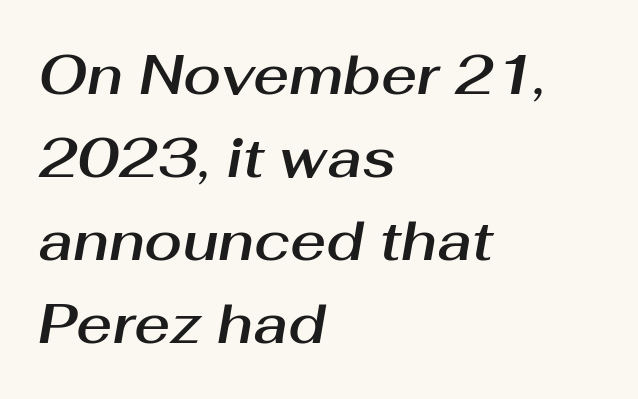
{"italic": "yes", "lean": "right", "slant_degrees": 10, "width": "normal", "stroke_contrast": "medium", "x_height": "medium", "monospaced": "no", "underline": "no", "align": "left", "line_spacing": "normal", "line_spacing_ratio": 1.51, "letter_spacing": "normal", "letter_spacing_em": 0.0, "glyph_px": 55}
